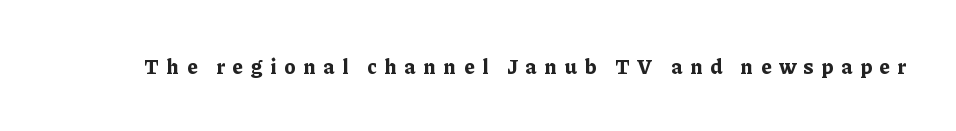
Only glyphs here, with clear space below each row. Spacing between characters has been opened up far beyond the box default. Nope, not italic — everything's standing straight. How heavy is the stroke? Heavy — this is a bold.
